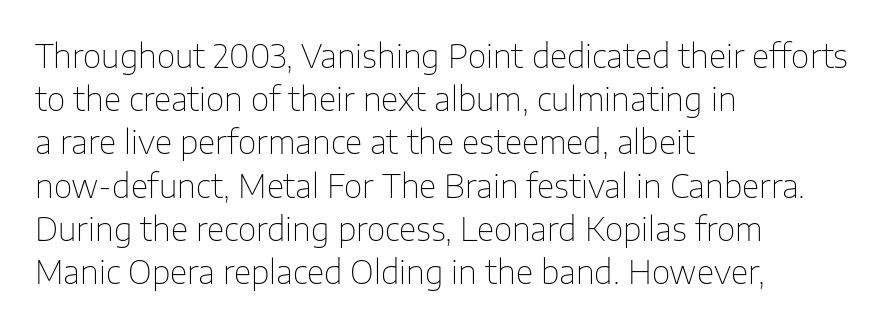
{"serif": "no", "italic": "no", "bold": "no", "weight": "thin", "width": "normal", "stroke_contrast": "low", "x_height": "medium", "monospaced": "no", "underline": "no", "align": "left", "line_spacing": "normal", "line_spacing_ratio": 1.35, "letter_spacing": "normal", "letter_spacing_em": 0.0, "glyph_px": 32}
